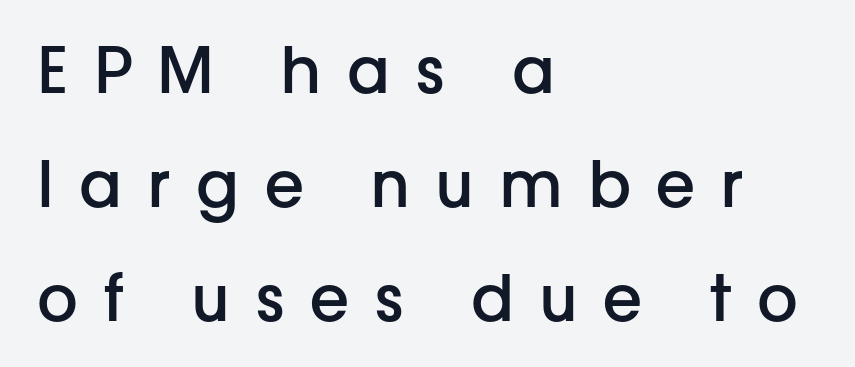
The image shows 64 px semibold sans-serif type, upright; set left-aligned, line spacing 1.78x, unusually wide letter spacing (+0.39 em), not underlined; low stroke contrast and a medium x-height.
